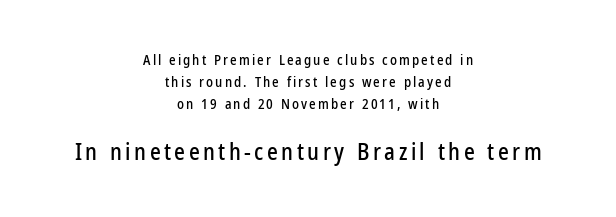
If you folded the block vertically in half, each line would mirror itself in length. The font's upright variant was chosen for this text. Horizontal bands of white between lines are of average thickness. Underline: absent. The more generous point size was reserved for the lower chunk.
